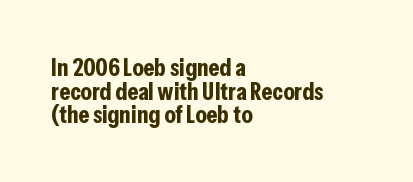
{"italic": "no", "bold": "yes", "underline": "no", "align": "left", "line_spacing": "tight", "line_spacing_ratio": 0.95, "letter_spacing": "normal", "letter_spacing_em": 0.0, "glyph_px": 25}
